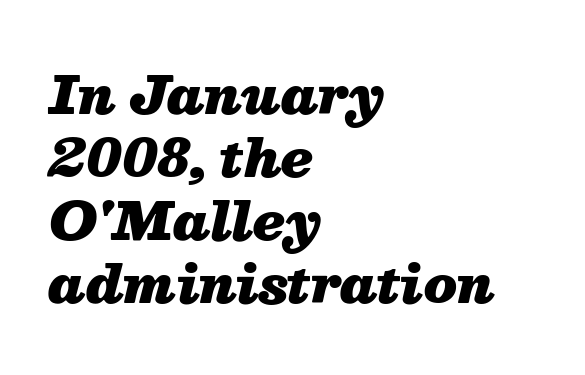
The image shows 52 px heavy type, italic (leaning right); set left-aligned, line spacing 1.21x, normal letter spacing, not underlined; medium stroke contrast and a medium x-height.
